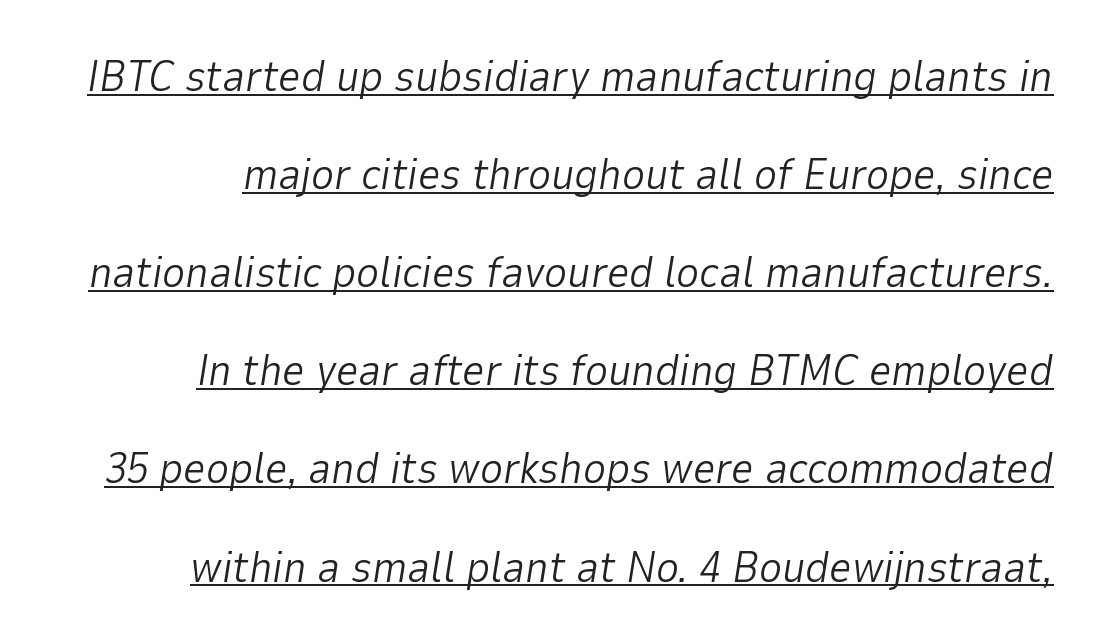
Posture: slanted. A typesetter would call this proportional, since set widths differ per character. The line-height multiplier appears high, well above default. Glance below the letters and you will spot a drawn line.
